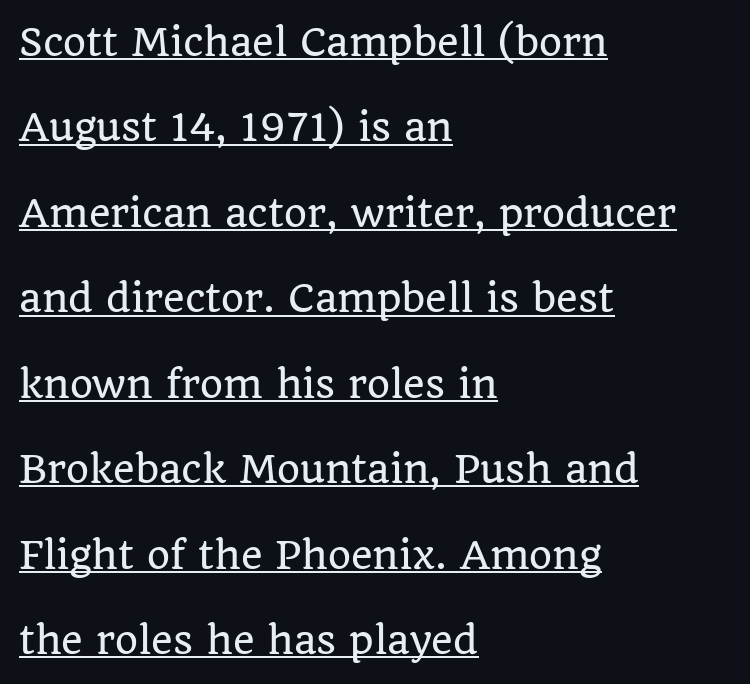
The image shows 37 px serif type, upright; set left-aligned, loose line spacing (2.31x), normal letter spacing, underlined; low stroke contrast and a large x-height.
